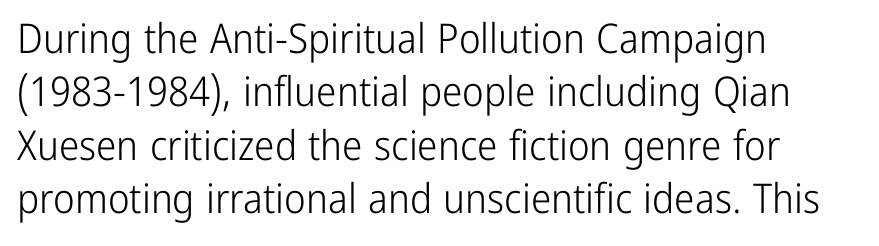
Q: Is the text bold? A: No.
Q: Is the text italic (slanted)? A: No, it is upright.
Q: Is the typeface a serif or a sans-serif typeface? A: Sans-serif.
Q: Is the text underlined? A: No.
Q: How is the paragraph aligned? A: Left-aligned.
Q: Is the spacing between letters normal or unusually wide? A: Normal.
Q: Is the spacing between lines tight, normal or loose? A: Normal.
Q: Width (condensed, normal, or wide)? A: Condensed.
Q: Stroke contrast? A: Low.
Q: x-height? A: Medium.
Q: Monospaced? A: No.
